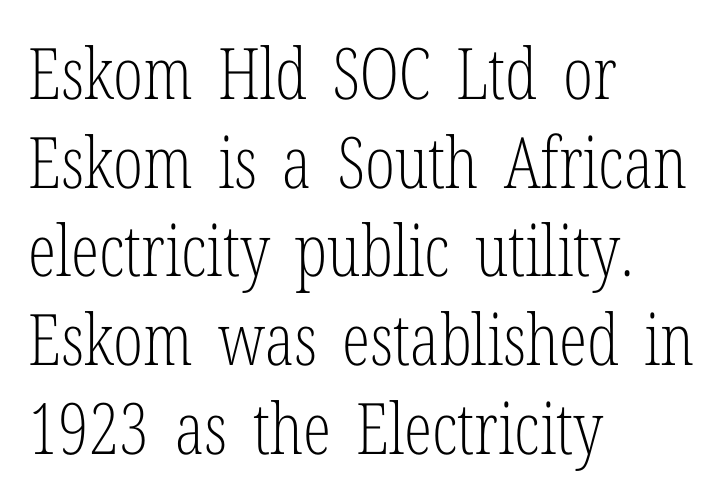
The image shows 71 px light, condensed serif type, upright; set left-aligned, normal line spacing (1.25x), normal letter spacing, not underlined; low stroke contrast and a medium x-height.
